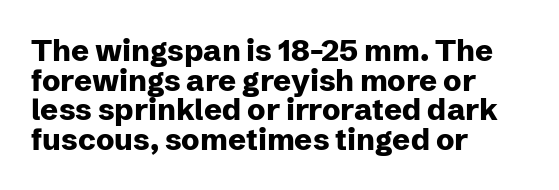
{"serif": "no", "italic": "no", "bold": "yes", "weight": "heavy", "width": "normal", "stroke_contrast": "low", "x_height": "medium", "monospaced": "no", "underline": "no", "align": "left", "line_spacing": "tight", "line_spacing_ratio": 0.99, "letter_spacing": "normal", "letter_spacing_em": 0.0, "glyph_px": 30}
